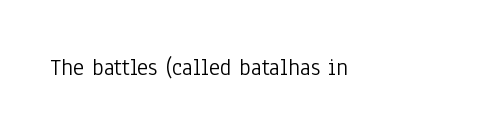
Only glyphs here, with clear space below each row. Notice how the stems are strictly vertical — no italics here. Between one letter and the next there's only the usual sliver of space. Is this a heavy cut? Hardly; it is regular or lighter.
